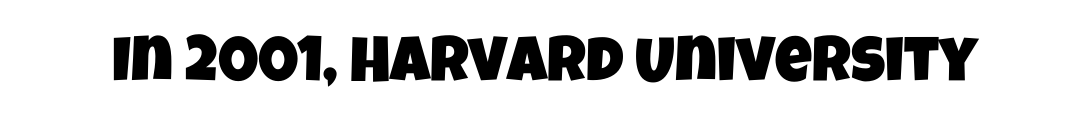
A typesetter would call this proportional, since set widths differ per character. Each row of text sits above clean, open space. To sum up the face: it is a sans, with no serifs. The type is set solid horizontally, with unmodified tracking.
